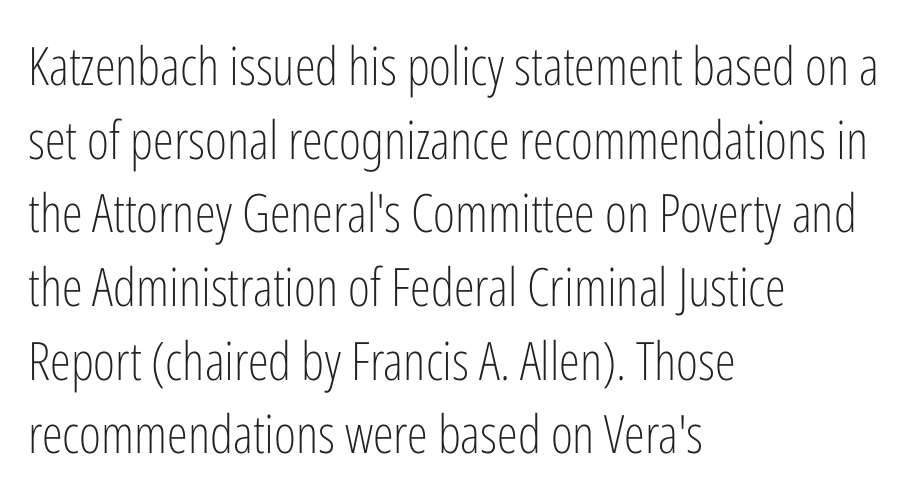
Q: Is the text bold? A: No.
Q: Is the text italic (slanted)? A: No, it is upright.
Q: Is the typeface a serif or a sans-serif typeface? A: Sans-serif.
Q: Is the text underlined? A: No.
Q: How is the paragraph aligned? A: Left-aligned.
Q: Is the spacing between letters normal or unusually wide? A: Normal.
Q: Is the spacing between lines tight, normal or loose? A: Normal.
Q: Width (condensed, normal, or wide)? A: Condensed.
Q: Stroke contrast? A: Low.
Q: x-height? A: Medium.
Q: Monospaced? A: No.
